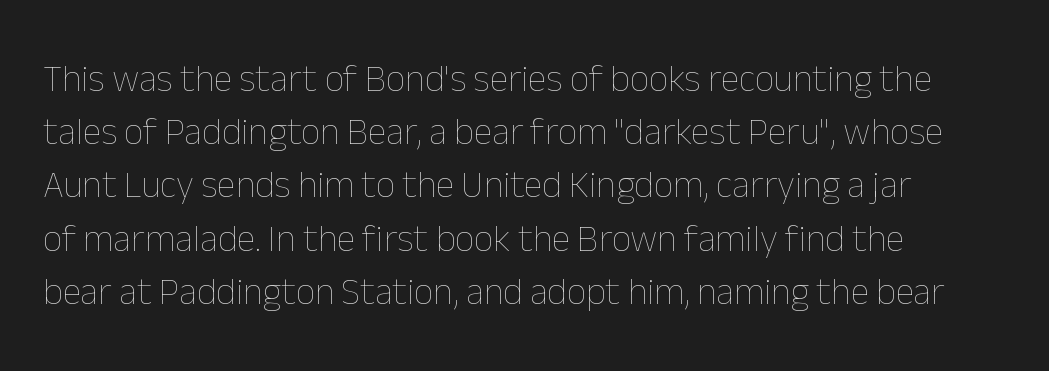
Ascenders rise straight up at ninety degrees. If you measured baseline to baseline, you'd find a middling distance. Nobody drew a line under any word here. Horizontal alignment here is leftward, the default for most running prose.
